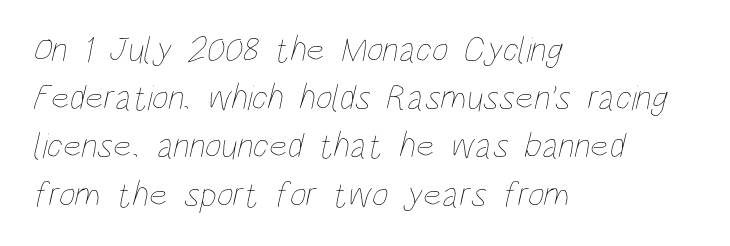
The image shows 36 px thin, condensed type; set left-aligned, normal line spacing (1.34x), normal letter spacing, not underlined; low stroke contrast and a large x-height.
